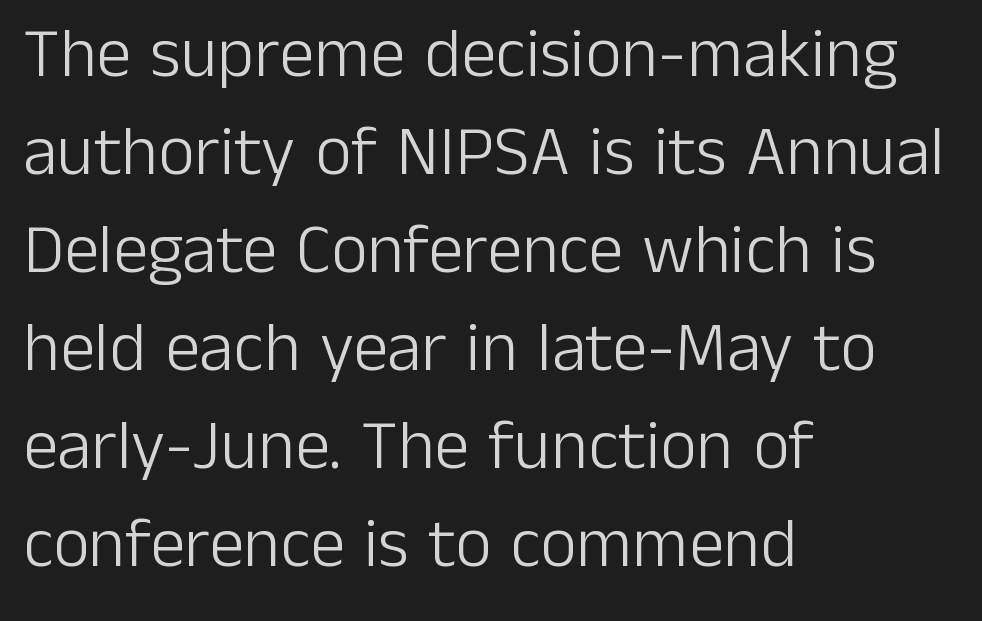
Q: Is the text bold? A: No.
Q: Is the text italic (slanted)? A: No, it is upright.
Q: Is the typeface a serif or a sans-serif typeface? A: Sans-serif.
Q: Is the text underlined? A: No.
Q: How is the paragraph aligned? A: Left-aligned.
Q: Is the spacing between letters normal or unusually wide? A: Normal.
Q: Is the spacing between lines tight, normal or loose? A: Normal.
Q: Width (condensed, normal, or wide)? A: Normal.
Q: Stroke contrast? A: Low.
Q: x-height? A: Medium.
Q: Monospaced? A: No.
